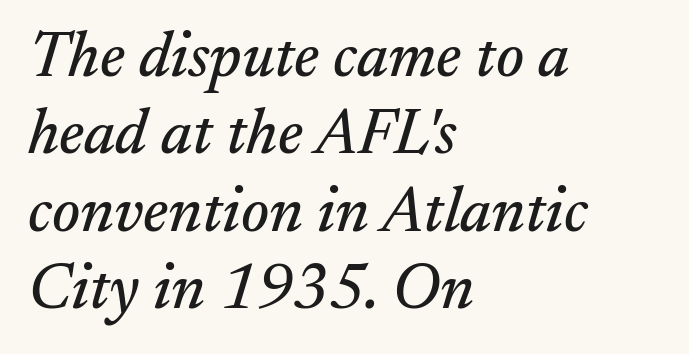
{"serif": "yes", "italic": "yes", "lean": "right", "slant_degrees": 17, "width": "normal", "stroke_contrast": "medium", "x_height": "small", "monospaced": "no", "underline": "no", "align": "left", "line_spacing_ratio": 1.21, "letter_spacing": "normal", "letter_spacing_em": 0.0, "glyph_px": 64}
